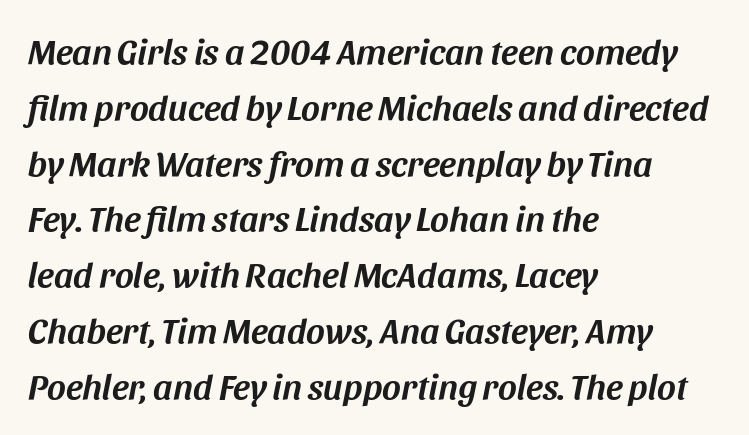
The lines sit at an ordinary, default distance from one another. Words float on clear page, feet unadorned. The paragraph shown leans on its left margin. The glyphs look as if they've been sheared to an angle. Here the designer chose a conventional face with non-uniform glyph widths.
